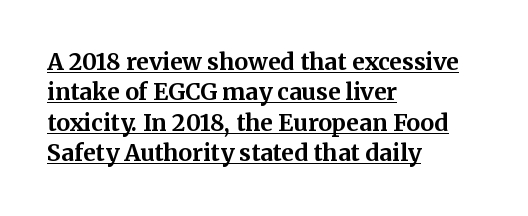
Q: Is the text bold? A: Yes.
Q: Is the text italic (slanted)? A: No, it is upright.
Q: Is the text underlined? A: Yes.
Q: How is the paragraph aligned? A: Left-aligned.
Q: Is the spacing between letters normal or unusually wide? A: Normal.
Q: Is the spacing between lines tight, normal or loose? A: Normal.
